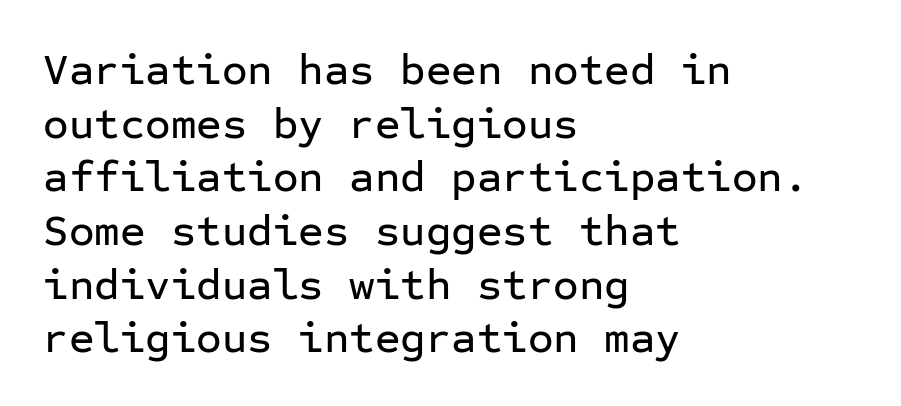
The image shows 44 px sans-serif type, upright, monospaced; set left-aligned, line spacing 1.22x, normal letter spacing, not underlined; low stroke contrast and a medium x-height.
